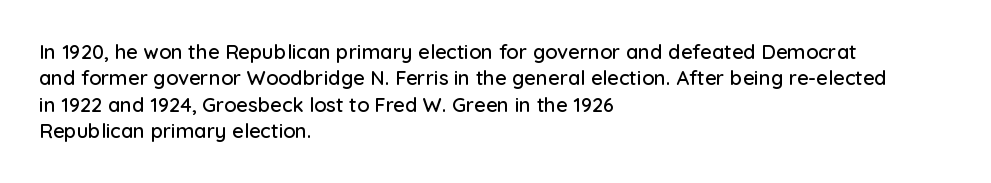
Q: Is the text italic (slanted)? A: No, it is upright.
Q: Is the text underlined? A: No.
Q: How is the paragraph aligned? A: Left-aligned.
Q: Is the spacing between letters normal or unusually wide? A: Normal.
Q: Is the spacing between lines tight, normal or loose? A: Normal.
